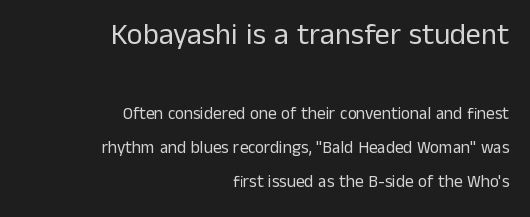
{"serif": "no", "italic": "no", "bold": "no", "weight": "regular", "width": "normal", "stroke_contrast": "low", "x_height": "medium", "monospaced": "no", "underline": "no", "align": "right", "line_spacing": "loose", "line_spacing_ratio": 2.02, "letter_spacing": "normal", "letter_spacing_em": 0.0, "larger_block": "first", "size_ratio": 1.76, "glyph_px": 30}
